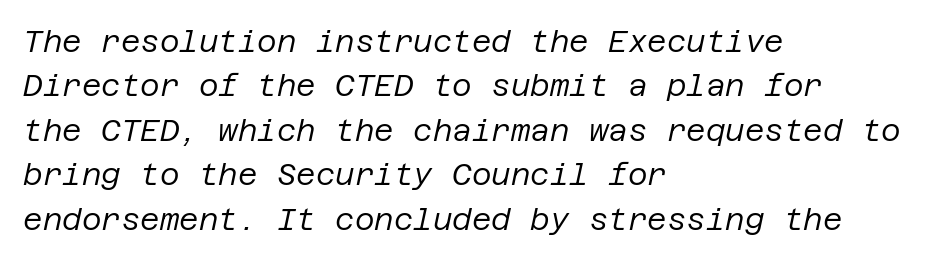
Slant detected: the letters are inclined. Just letters on the line, the space beneath them empty. Does the copy run flush right? No — it runs flush left. The passage shown stacks its lines at a standard gap. Nothing heavy about these letters — not bold at all.
